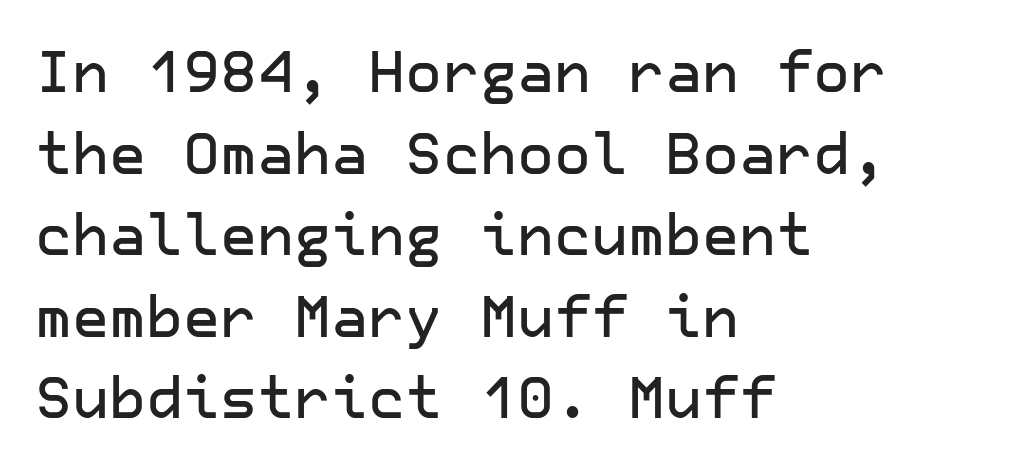
{"serif": "no", "italic": "no", "width": "normal", "stroke_contrast": "low", "x_height": "medium", "underline": "no", "align": "left", "line_spacing": "normal", "line_spacing_ratio": 1.43, "letter_spacing": "normal", "letter_spacing_em": 0.0, "glyph_px": 57}
